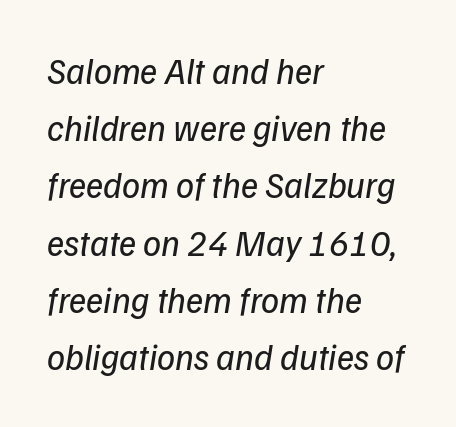
Italic? Definitely — the glyphs are oblique. This sample keeps an unexceptional amount of space between lines. Quick note: underline off. The rendering uses natural spacing where letterforms have individual widths.
